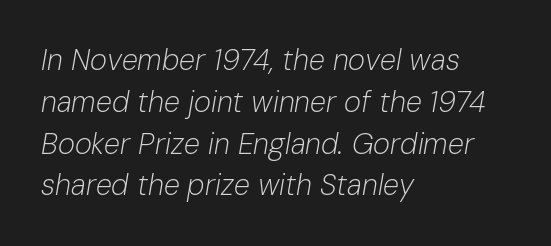
Q: Is the text bold? A: No.
Q: Is the text italic (slanted)? A: Yes, it leans right by about 10 degrees.
Q: Is the text underlined? A: No.
Q: How is the paragraph aligned? A: Left-aligned.
Q: Is the spacing between letters normal or unusually wide? A: Normal.
Q: Is the spacing between lines tight, normal or loose? A: Normal.
Q: Width (condensed, normal, or wide)? A: Normal.
Q: Stroke contrast? A: Low.
Q: x-height? A: Medium.
Q: Monospaced? A: No.
